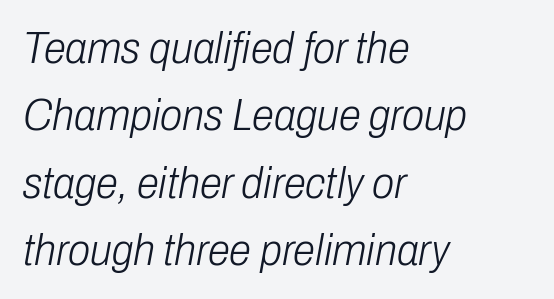
{"italic": "yes", "lean": "right", "slant_degrees": 10, "bold": "no", "weight": "light", "width": "condensed", "stroke_contrast": "low", "x_height": "medium", "monospaced": "no", "underline": "no", "align": "left", "line_spacing": "normal", "line_spacing_ratio": 1.5, "letter_spacing": "normal", "letter_spacing_em": 0.0, "glyph_px": 45}
